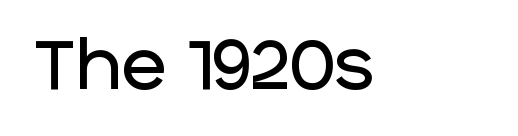
{"serif": "no", "italic": "no", "width": "normal", "stroke_contrast": "low", "x_height": "large", "monospaced": "no", "underline": "no", "letter_spacing": "normal", "letter_spacing_em": 0.0, "glyph_px": 69}
